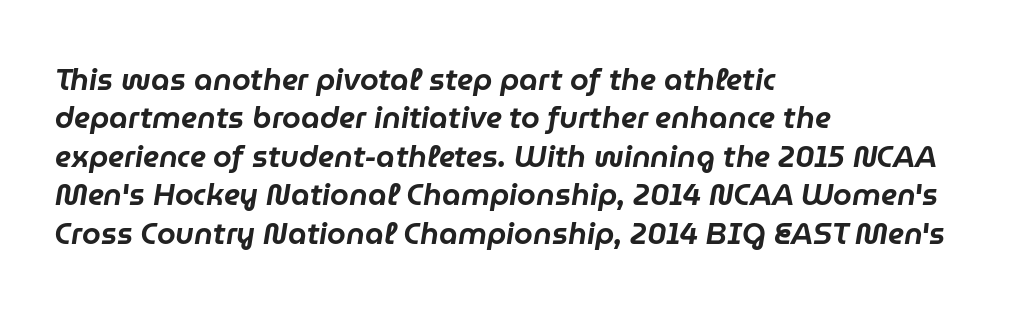
{"italic": "yes", "lean": "right", "slant_degrees": 9, "width": "normal", "stroke_contrast": "low", "x_height": "medium", "monospaced": "no", "underline": "no", "align": "left", "line_spacing": "normal", "line_spacing_ratio": 1.28, "letter_spacing": "normal", "letter_spacing_em": 0.0, "glyph_px": 30}
